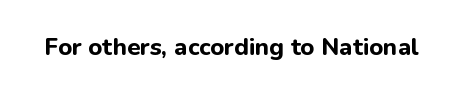
{"italic": "no", "bold": "yes", "underline": "no", "letter_spacing": "normal", "letter_spacing_em": 0.0, "glyph_px": 24}
